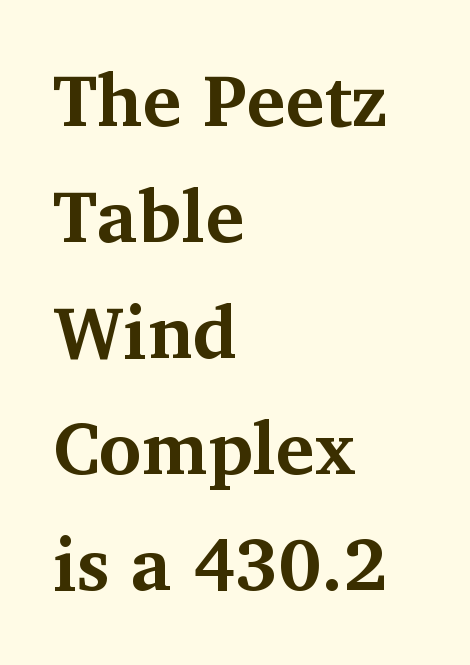
{"serif": "yes", "italic": "no", "bold": "yes", "weight": "bold", "width": "normal", "stroke_contrast": "medium", "x_height": "medium", "monospaced": "no", "underline": "no", "align": "left", "line_spacing": "normal", "line_spacing_ratio": 1.59, "letter_spacing": "normal", "letter_spacing_em": 0.0, "glyph_px": 73}
